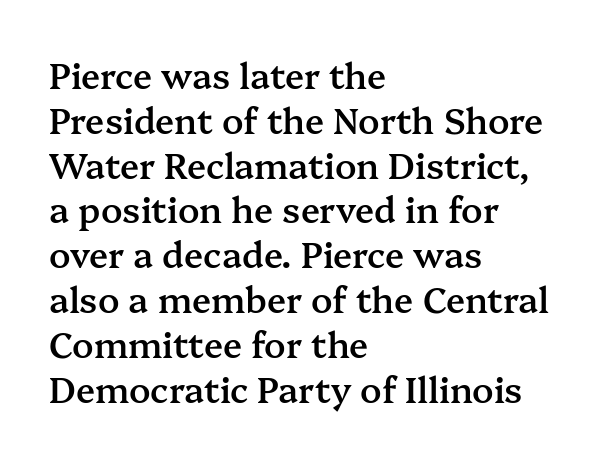
Q: Is the text bold? A: Semi-bold.
Q: Is the text italic (slanted)? A: No, it is upright.
Q: Is the typeface a serif or a sans-serif typeface? A: Serif.
Q: Is the text underlined? A: No.
Q: How is the paragraph aligned? A: Left-aligned.
Q: Is the spacing between letters normal or unusually wide? A: Normal.
Q: Is the spacing between lines tight, normal or loose? A: Normal.
Q: Width (condensed, normal, or wide)? A: Normal.
Q: Stroke contrast? A: Medium.
Q: x-height? A: Medium.
Q: Monospaced? A: No.
